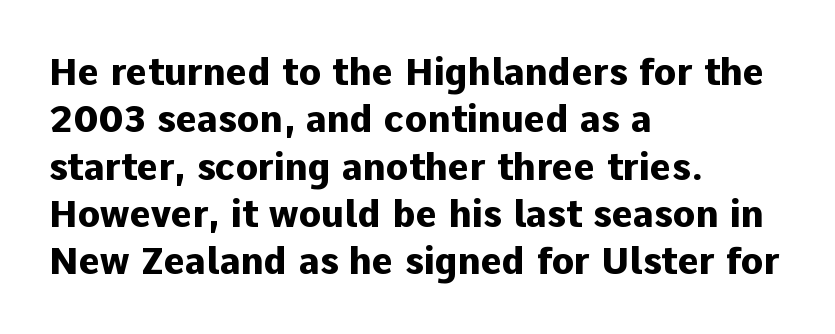
Upright lettering throughout. The typeface chosen for these lines omits serifs. Quick note: interline space is typical. Descender tails drop into unmarked territory.
